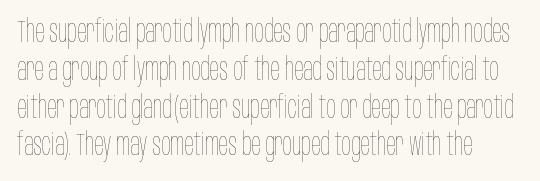
The image shows 31 px thin, condensed type, upright; set left-aligned, line spacing 1.22x, normal letter spacing, not underlined; low stroke contrast and a large x-height.
